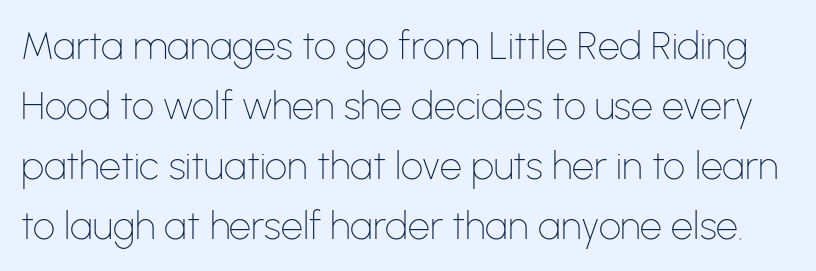
The image shows 39 px thin sans-serif type, upright; set normal line spacing (1.54x), normal letter spacing, not underlined; low stroke contrast and a medium x-height.
